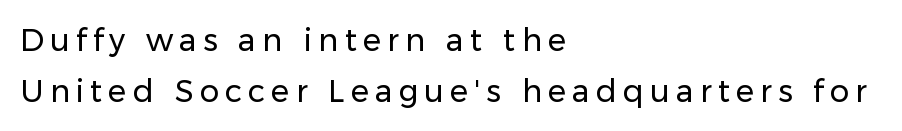
Proportional: the letters do not fall into vertical columns. Ascenders rise straight up at ninety degrees. Letterform terminals end flat and unadorned throughout the passage. On a weight scale, this lands at 450 or below.
